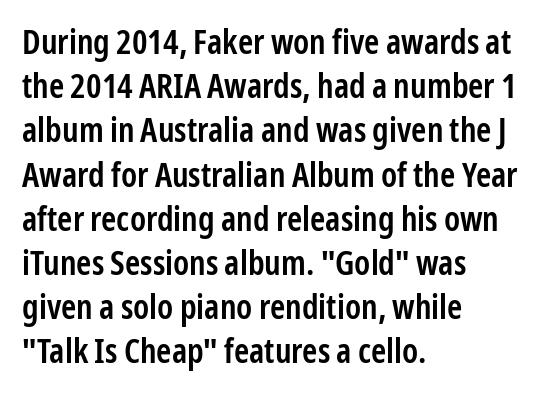
{"serif": "no", "italic": "no", "bold": "semi", "weight": "semibold", "width": "condensed", "stroke_contrast": "low", "x_height": "medium", "monospaced": "no", "underline": "no", "align": "left", "line_spacing": "normal", "line_spacing_ratio": 1.3, "letter_spacing": "normal", "letter_spacing_em": 0.0, "glyph_px": 34}
